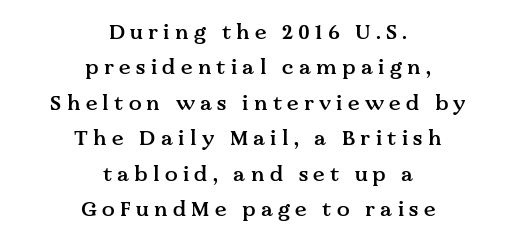
No word sits above an underline. The text block is weighted toward neither margin, spreading evenly from the middle. Baseline-to-baseline distance is the conventional proportion of letter height. Stroke thickness is moderately raised; the sample reads as semibold. Someone cranked the tracking dial way up on this one. The lettering holds an erect, upright posture throughout.
